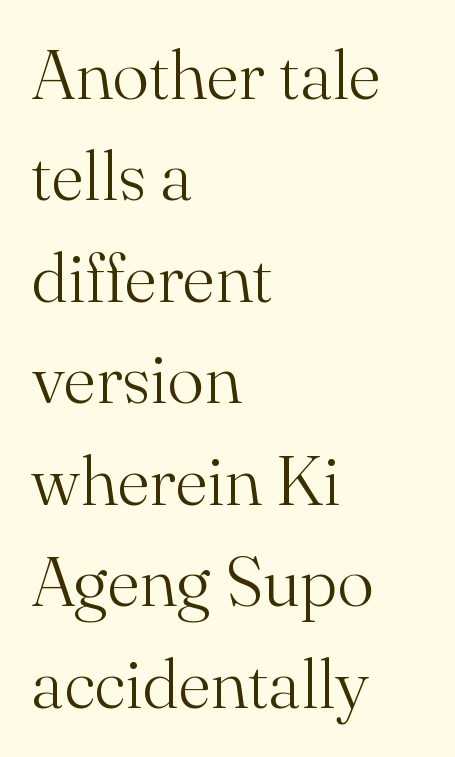
The image shows 69 px light serif type, upright; set left-aligned, normal line spacing (1.47x), normal letter spacing, not underlined; medium stroke contrast and a small x-height.
